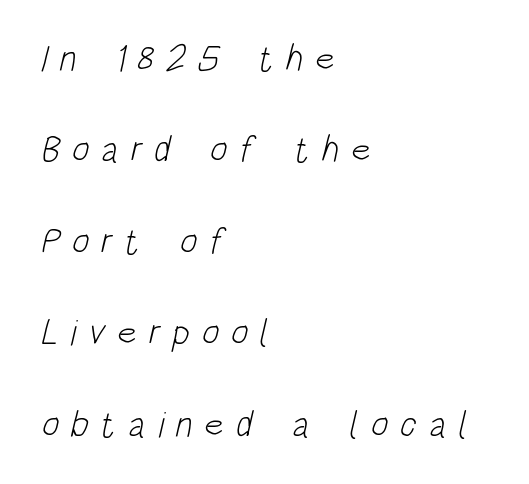
{"serif": "no", "bold": "no", "weight": "light", "width": "condensed", "stroke_contrast": "low", "x_height": "large", "monospaced": "no", "underline": "no", "align": "left", "line_spacing": "loose", "line_spacing_ratio": 2.47, "letter_spacing": "wide", "letter_spacing_em": 0.31, "glyph_px": 37}
